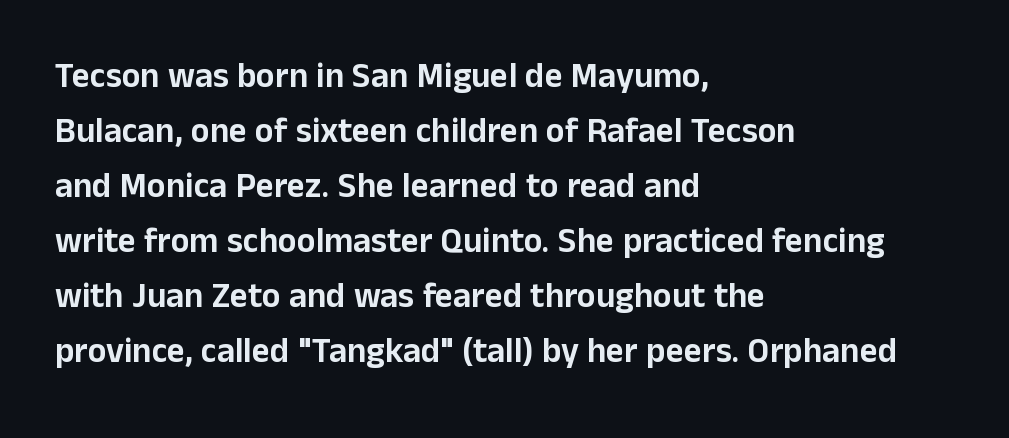
Q: Is the text italic (slanted)? A: No, it is upright.
Q: Is the typeface a serif or a sans-serif typeface? A: Sans-serif.
Q: Is the text underlined? A: No.
Q: How is the paragraph aligned? A: Left-aligned.
Q: Is the spacing between letters normal or unusually wide? A: Normal.
Q: Is the spacing between lines tight, normal or loose? A: Normal.
Q: Width (condensed, normal, or wide)? A: Normal.
Q: Stroke contrast? A: Low.
Q: x-height? A: Medium.
Q: Monospaced? A: No.
